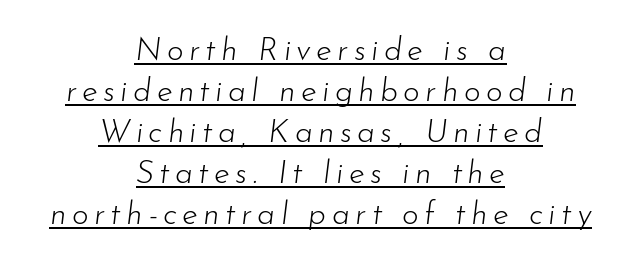
The image shows 32 px light type, italic (leaning right); set centered, normal line spacing (1.28x), underlined; low stroke contrast and a small x-height.
